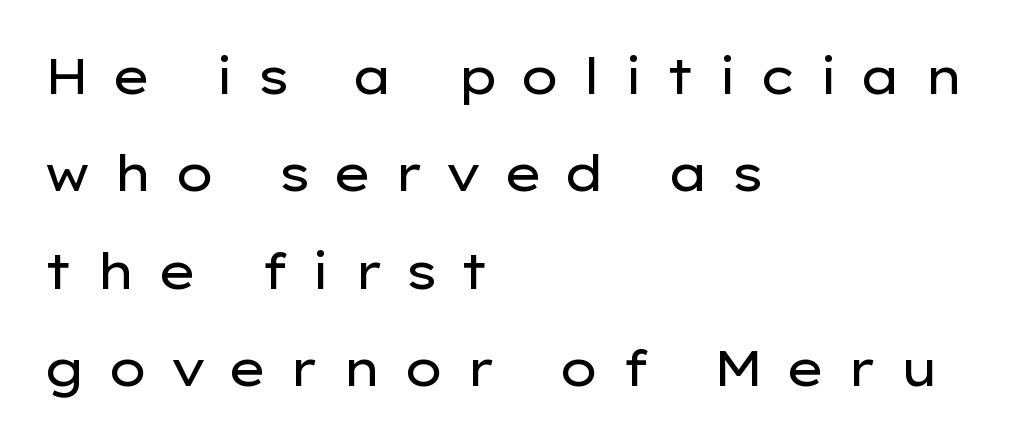
Q: Is the text bold? A: No.
Q: Is the text italic (slanted)? A: No, it is upright.
Q: Is the typeface a serif or a sans-serif typeface? A: Sans-serif.
Q: Is the text underlined? A: No.
Q: How is the paragraph aligned? A: Left-aligned.
Q: Is the spacing between letters normal or unusually wide? A: Unusually wide.
Q: Is the spacing between lines tight, normal or loose? A: Loose.
Q: Width (condensed, normal, or wide)? A: Wide.
Q: Stroke contrast? A: Low.
Q: x-height? A: Medium.
Q: Monospaced? A: No.
